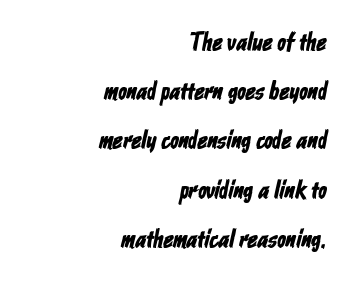
Honestly, the rows look like they've been pulled way apart. The baseline area is clear. Short note: letters normally spaced. The paragraph has a hard right edge and a soft left edge.
